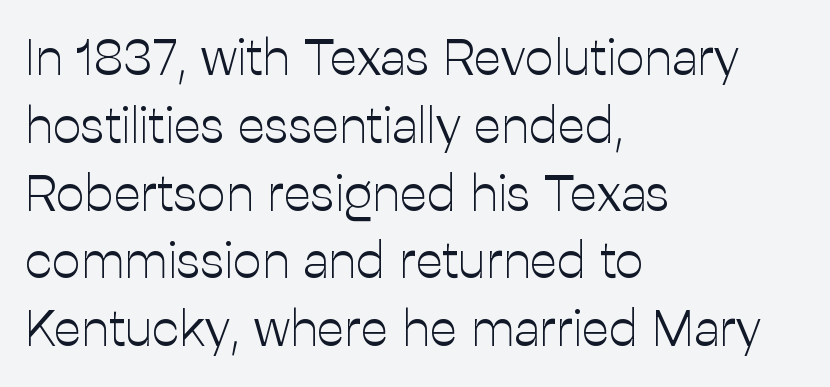
The lines in this sample share a left origin and differ only in where they stop. Tall strokes in this sample are plumb rather than angled. Letters rest on an invisible, unmarked baseline. Note the varied advance widths — an 'i' is clearly narrower than an 'm'.
